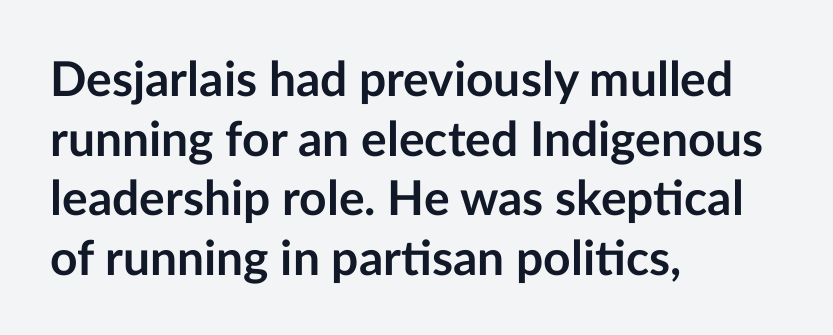
{"serif": "no", "italic": "no", "bold": "yes", "weight": "semibold", "width": "normal", "stroke_contrast": "low", "x_height": "medium", "monospaced": "no", "underline": "no", "align": "left", "line_spacing_ratio": 1.24, "letter_spacing": "normal", "letter_spacing_em": 0.0, "glyph_px": 48}
